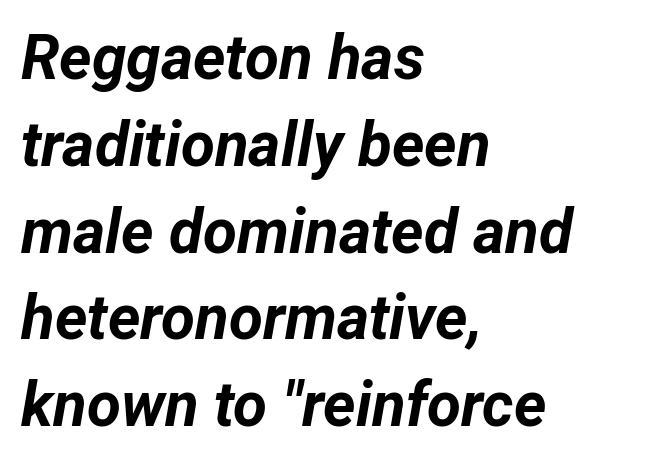
The image shows 62 px bold type, italic (leaning right); set left-aligned, normal line spacing (1.4x), normal letter spacing, not underlined; low stroke contrast and a medium x-height.
